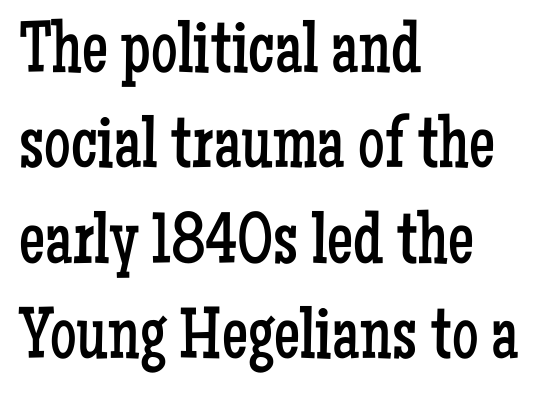
{"serif": "yes", "italic": "no", "bold": "no", "weight": "regular", "width": "condensed", "stroke_contrast": "low", "x_height": "medium", "monospaced": "no", "underline": "no", "align": "left", "line_spacing": "normal", "line_spacing_ratio": 1.29, "letter_spacing": "normal", "letter_spacing_em": 0.0, "glyph_px": 74}
